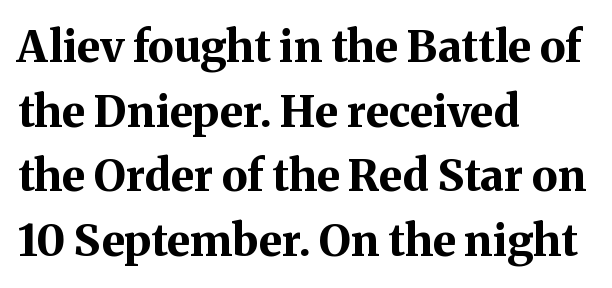
Q: Is the text bold? A: Yes.
Q: Is the text italic (slanted)? A: No, it is upright.
Q: Is the typeface a serif or a sans-serif typeface? A: Serif.
Q: Is the text underlined? A: No.
Q: How is the paragraph aligned? A: Left-aligned.
Q: Is the spacing between letters normal or unusually wide? A: Normal.
Q: Is the spacing between lines tight, normal or loose? A: Normal.
Q: Width (condensed, normal, or wide)? A: Normal.
Q: Stroke contrast? A: Medium.
Q: x-height? A: Medium.
Q: Monospaced? A: No.
